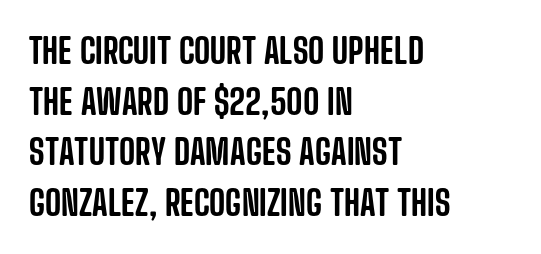
{"serif": "no", "italic": "no", "width": "condensed", "stroke_contrast": "low", "x_height": "large", "monospaced": "no", "underline": "no", "align": "left", "line_spacing": "normal", "line_spacing_ratio": 1.45, "letter_spacing": "normal", "letter_spacing_em": 0.0, "glyph_px": 35}
